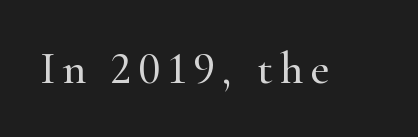
Q: Is the text italic (slanted)? A: No, it is upright.
Q: Is the typeface a serif or a sans-serif typeface? A: Serif.
Q: Is the text underlined? A: No.
Q: Width (condensed, normal, or wide)? A: Normal.
Q: Stroke contrast? A: High.
Q: x-height? A: Small.
Q: Monospaced? A: No.
